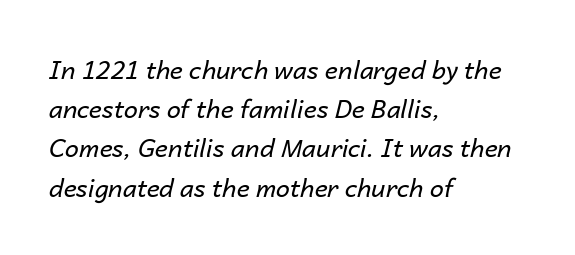
The image shows 25 px text type, italic (leaning right); set left-aligned, normal line spacing (1.57x), normal letter spacing, not underlined.
